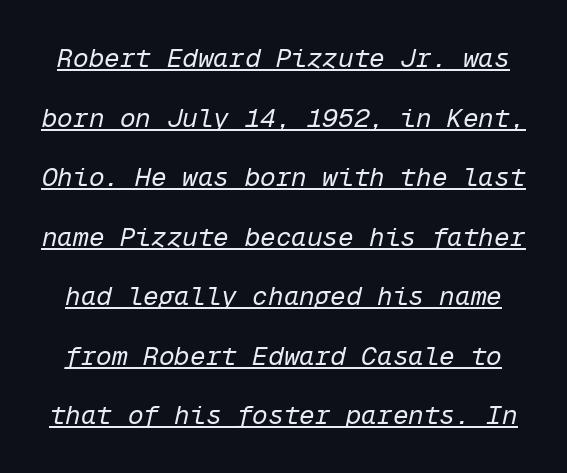
These characters rest on top of a visible drawn line. The rendering uses a large line-height, opening up the rows. Short note: letters normally spaced. Rendered with sloped, italic letterforms. Nothing heavy about these letters — not bold at all.
